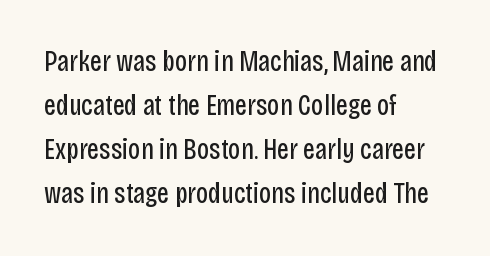
Q: Is the text bold? A: No.
Q: Is the text italic (slanted)? A: No, it is upright.
Q: Is the typeface a serif or a sans-serif typeface? A: Sans-serif.
Q: Is the text underlined? A: No.
Q: How is the paragraph aligned? A: Left-aligned.
Q: Is the spacing between letters normal or unusually wide? A: Normal.
Q: Is the spacing between lines tight, normal or loose? A: Normal.
Q: Width (condensed, normal, or wide)? A: Condensed.
Q: Stroke contrast? A: Low.
Q: x-height? A: Large.
Q: Monospaced? A: No.
